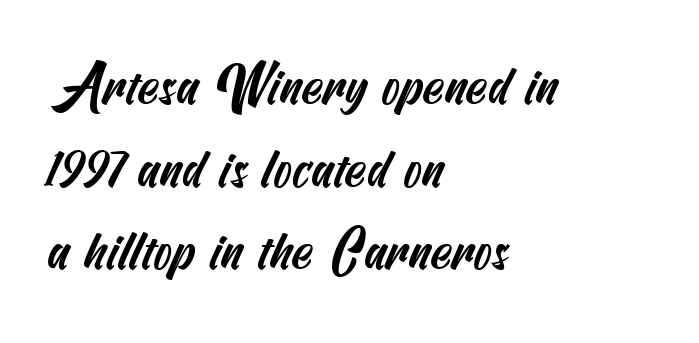
The image shows 54 px condensed sans-serif type; set left-aligned, normal line spacing (1.53x), normal letter spacing, not underlined; medium stroke contrast and a small x-height.
